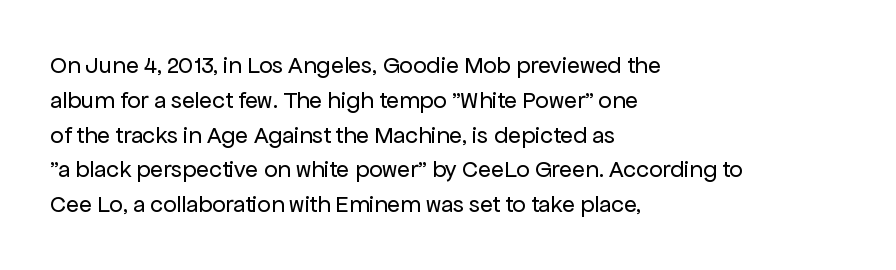
The image shows 24 px text type, upright; set left-aligned, normal line spacing (1.45x), normal letter spacing, not underlined.
